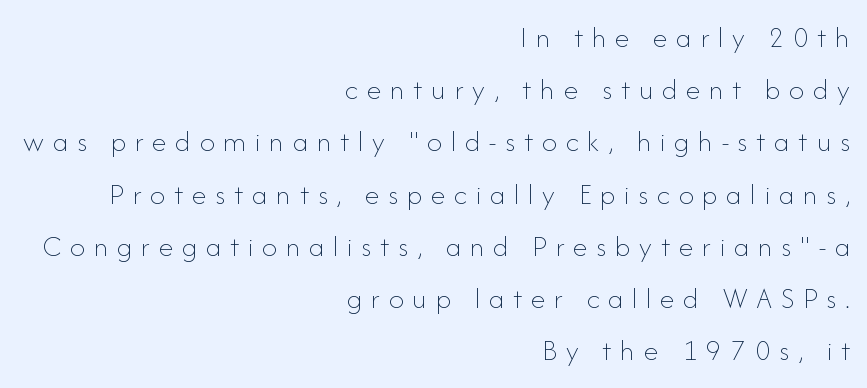
Proportional: the letters do not fall into vertical columns. The horizontal fit of the characters is loose and conspicuously gappy. The paragraph shown leans on its right margin. The letters stand upright; this is a roman face. Rule under the text: the space is simply empty.
